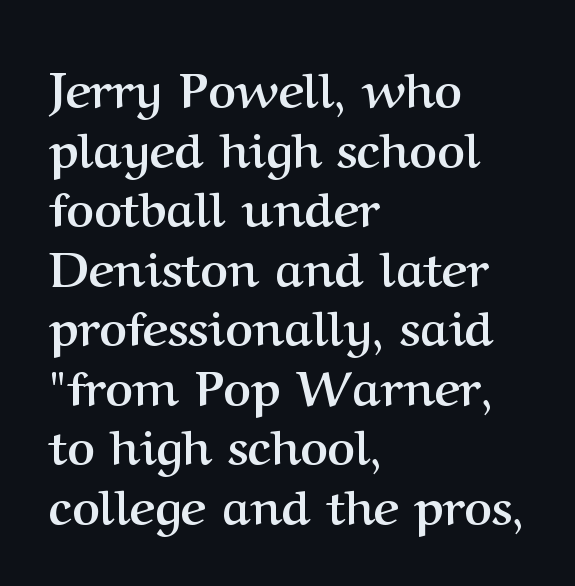
{"serif": "yes", "italic": "no", "bold": "yes", "weight": "semibold", "width": "normal", "stroke_contrast": "medium", "x_height": "medium", "monospaced": "no", "underline": "no", "align": "left", "line_spacing_ratio": 1.24, "letter_spacing": "normal", "letter_spacing_em": 0.0, "glyph_px": 48}
